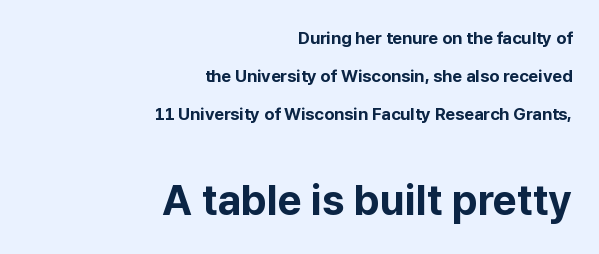
{"serif": "no", "italic": "no", "bold": "yes", "weight": "bold", "width": "normal", "stroke_contrast": "low", "x_height": "medium", "monospaced": "no", "underline": "no", "align": "right", "line_spacing": "loose", "line_spacing_ratio": 2.25, "letter_spacing": "normal", "letter_spacing_em": 0.0, "larger_block": "second", "size_ratio": 2.47, "glyph_px": 42}
